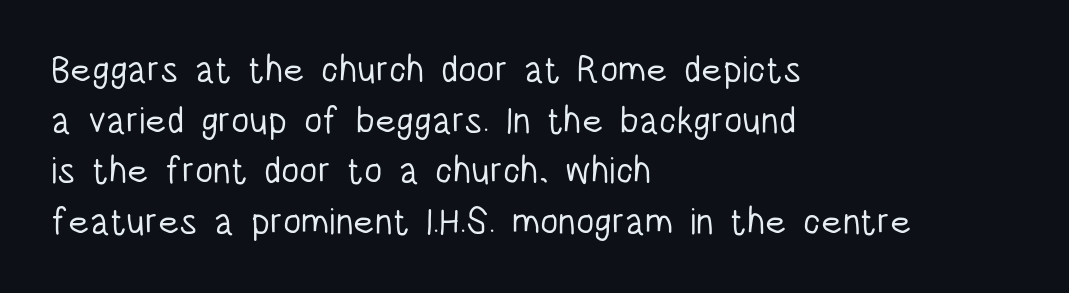
The image shows 37 px light, condensed sans-serif type, upright; set left-aligned, normal line spacing (1.37x), normal letter spacing, not underlined; low stroke contrast and a large x-height.
